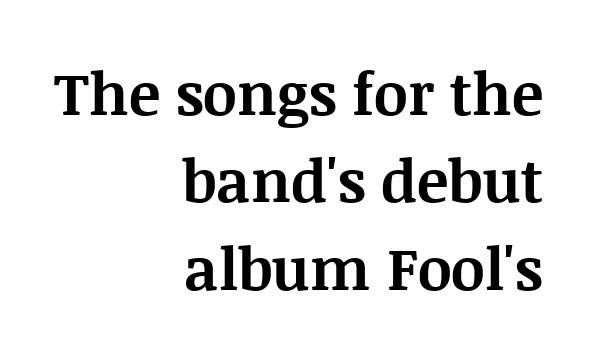
The image shows 59 px bold serif type, upright; set right-aligned, normal line spacing (1.48x), normal letter spacing, not underlined; medium stroke contrast and a large x-height.
